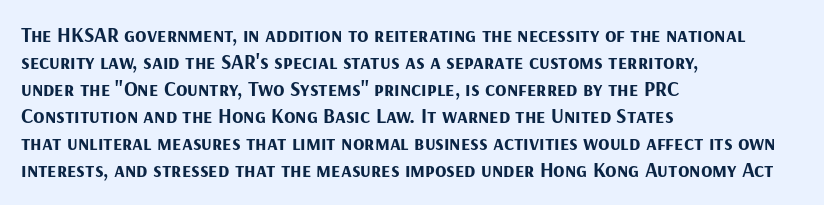
Q: Is the text bold? A: Yes.
Q: Is the text italic (slanted)? A: No, it is upright.
Q: Is the text underlined? A: No.
Q: How is the paragraph aligned? A: Left-aligned.
Q: Is the spacing between letters normal or unusually wide? A: Normal.
Q: Is the spacing between lines tight, normal or loose? A: Normal.
